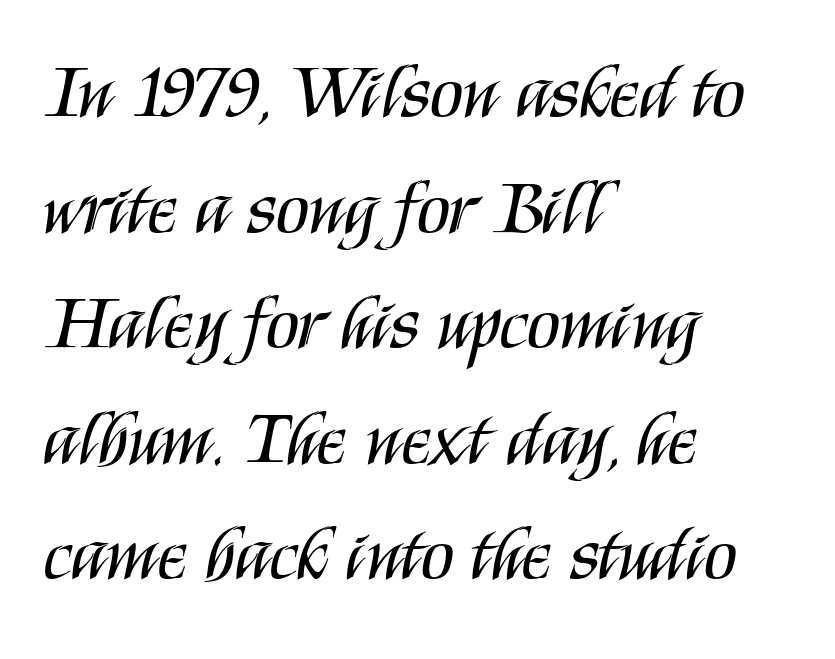
The image shows 76 px regular-weight, condensed sans-serif type; set left-aligned, normal line spacing (1.52x), normal letter spacing, not underlined; medium stroke contrast and a large x-height.
